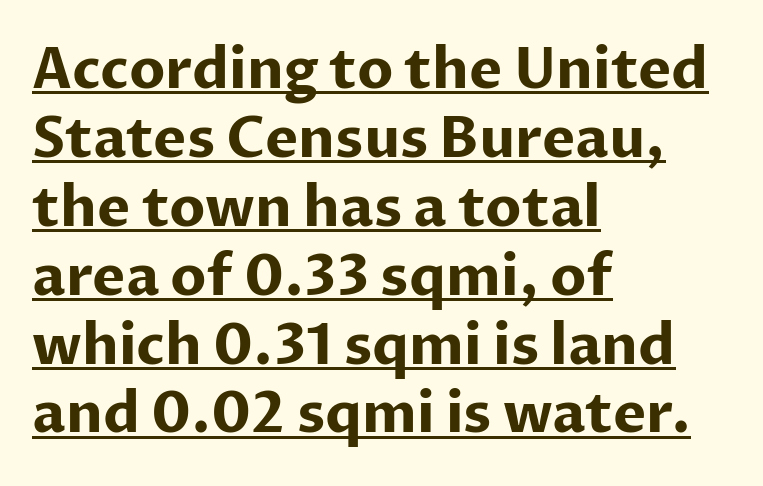
Q: Is the text bold? A: Yes.
Q: Is the text italic (slanted)? A: No, it is upright.
Q: Is the typeface a serif or a sans-serif typeface? A: Sans-serif.
Q: Is the text underlined? A: Yes.
Q: How is the paragraph aligned? A: Left-aligned.
Q: Is the spacing between letters normal or unusually wide? A: Normal.
Q: Width (condensed, normal, or wide)? A: Normal.
Q: Stroke contrast? A: Low.
Q: x-height? A: Medium.
Q: Monospaced? A: No.
